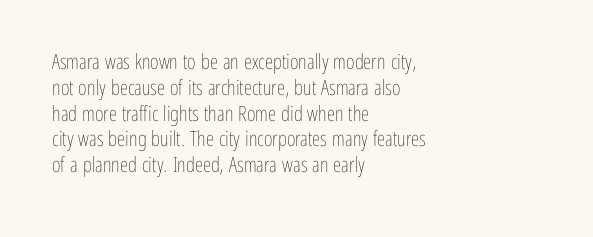
The image shows 21 px text type, upright; set left-aligned, line spacing 1.23x, normal letter spacing, not underlined.
